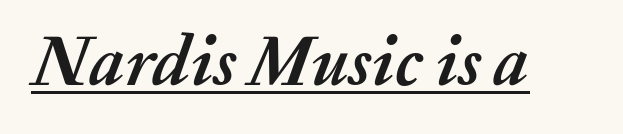
The image shows 71 px semibold type, italic (leaning right); set normal letter spacing, underlined; medium stroke contrast and a medium x-height.
